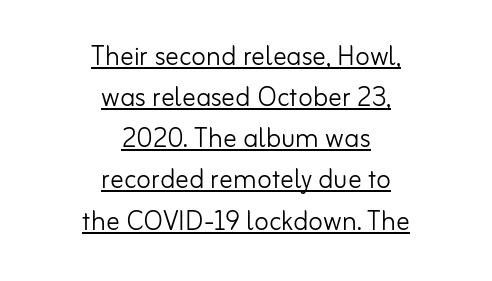
Q: Is the text bold? A: No.
Q: Is the text italic (slanted)? A: No, it is upright.
Q: Is the typeface a serif or a sans-serif typeface? A: Sans-serif.
Q: Is the text underlined? A: Yes.
Q: How is the paragraph aligned? A: Centered.
Q: Is the spacing between letters normal or unusually wide? A: Normal.
Q: Width (condensed, normal, or wide)? A: Normal.
Q: Stroke contrast? A: Low.
Q: x-height? A: Small.
Q: Monospaced? A: No.
